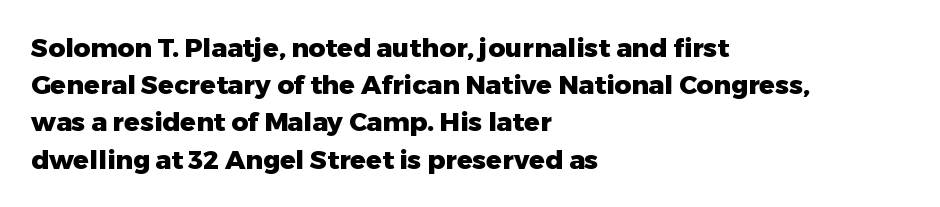
The image shows 26 px bold type, upright; set left-aligned, normal line spacing (1.43x), normal letter spacing, not underlined.
